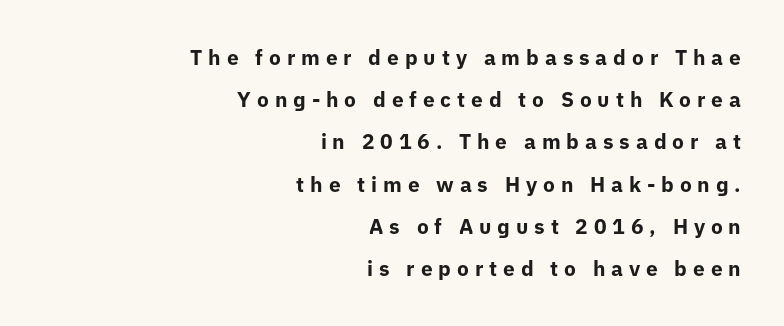
Q: Is the text bold? A: Yes.
Q: Is the text italic (slanted)? A: No, it is upright.
Q: Is the text underlined? A: No.
Q: How is the paragraph aligned? A: Right-aligned.
Q: Is the spacing between letters normal or unusually wide? A: Unusually wide.
Q: Is the spacing between lines tight, normal or loose? A: Loose.
